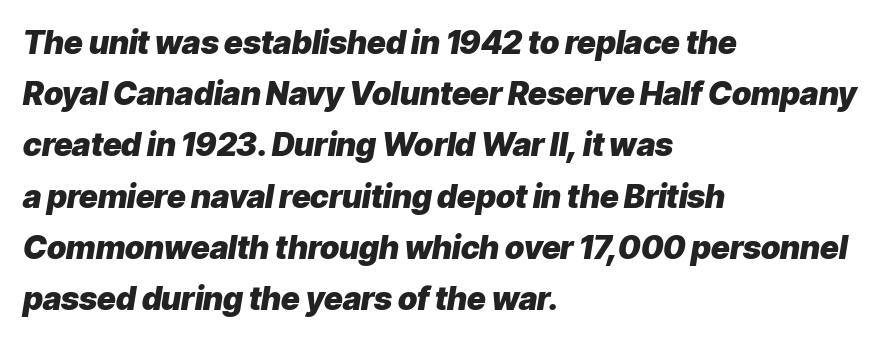
The image shows 32 px heavy type, italic (leaning right); set left-aligned, normal line spacing (1.6x), normal letter spacing, not underlined; low stroke contrast and a medium x-height.
